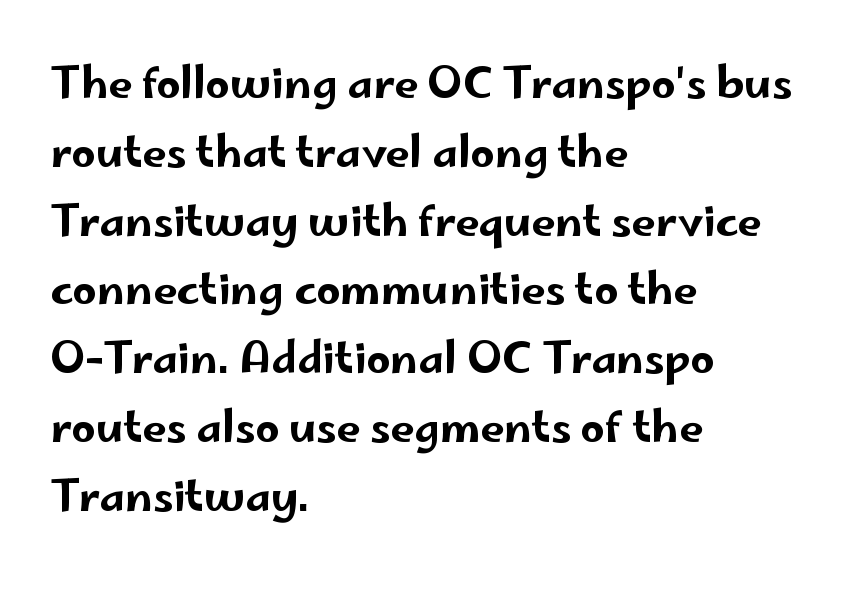
{"serif": "no", "italic": "no", "width": "wide", "stroke_contrast": "low", "x_height": "small", "monospaced": "no", "underline": "no", "align": "left", "line_spacing": "normal", "line_spacing_ratio": 1.6, "letter_spacing": "normal", "letter_spacing_em": 0.0, "glyph_px": 43}
